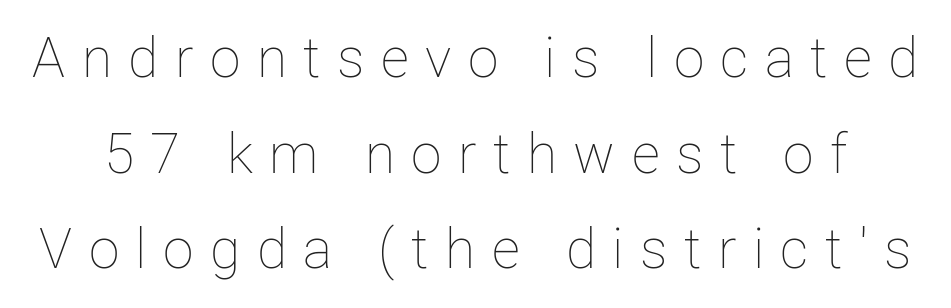
Q: Is the text bold? A: No.
Q: Is the text italic (slanted)? A: No, it is upright.
Q: Is the text underlined? A: No.
Q: Is the spacing between letters normal or unusually wide? A: Unusually wide.
Q: Width (condensed, normal, or wide)? A: Normal.
Q: Stroke contrast? A: Low.
Q: x-height? A: Medium.
Q: Monospaced? A: No.
